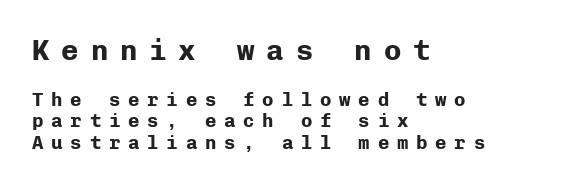
Q: Is the text bold? A: Yes.
Q: Is the text italic (slanted)? A: No, it is upright.
Q: Is the typeface a serif or a sans-serif typeface? A: Sans-serif.
Q: Is the text underlined? A: No.
Q: How is the paragraph aligned? A: Left-aligned.
Q: Is the spacing between letters normal or unusually wide? A: Unusually wide.
Q: Is the spacing between lines tight, normal or loose? A: Tight.
Q: Which block of text is set in a larger size, the first (top) or the second (bottom)? A: The first (top) one.
Q: Width (condensed, normal, or wide)? A: Normal.
Q: Stroke contrast? A: Low.
Q: x-height? A: Medium.
Q: Monospaced? A: Yes.
